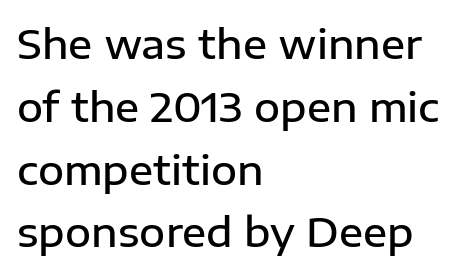
{"serif": "no", "italic": "no", "bold": "semi", "weight": "semibold", "width": "normal", "stroke_contrast": "low", "x_height": "medium", "monospaced": "no", "underline": "no", "align": "left", "line_spacing": "normal", "line_spacing_ratio": 1.57, "letter_spacing": "normal", "letter_spacing_em": 0.0, "glyph_px": 40}
